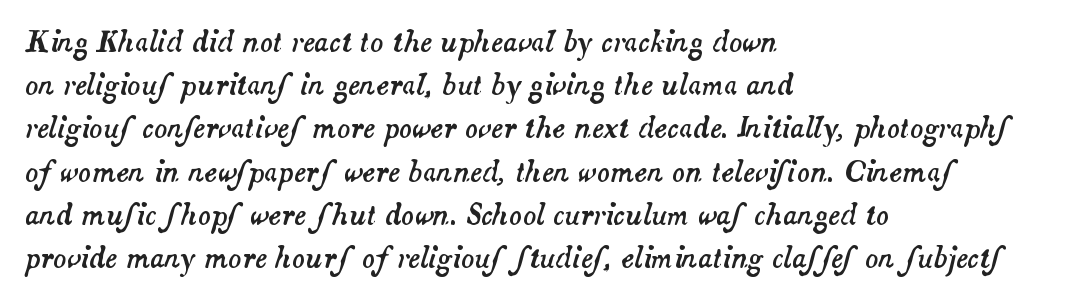
Q: Is the text italic (slanted)? A: Yes, it leans right by about 14 degrees.
Q: Is the text underlined? A: No.
Q: How is the paragraph aligned? A: Left-aligned.
Q: Is the spacing between letters normal or unusually wide? A: Normal.
Q: Is the spacing between lines tight, normal or loose? A: Normal.
